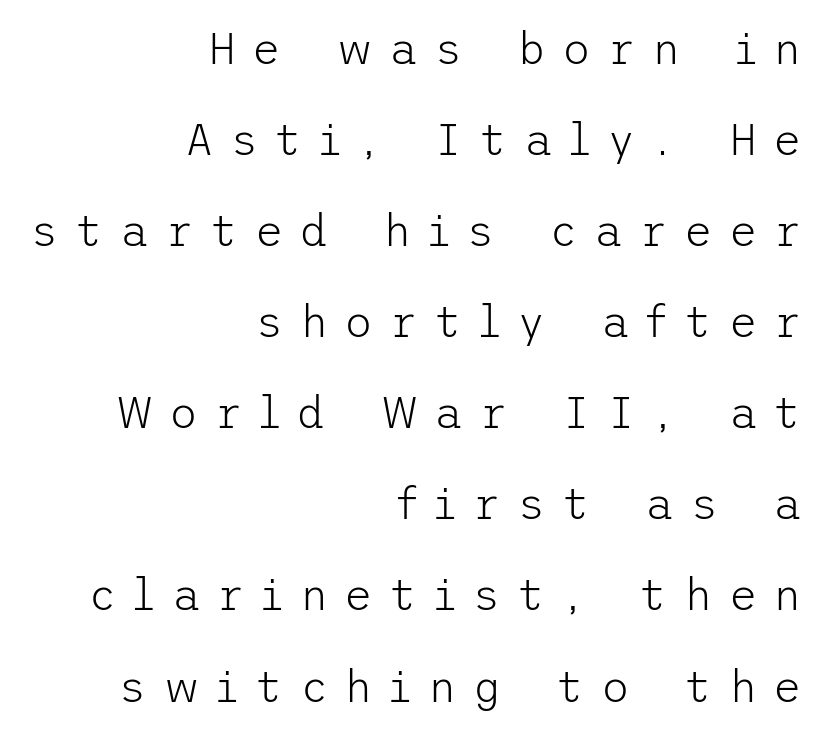
{"serif": "no", "italic": "no", "bold": "no", "weight": "light", "width": "normal", "stroke_contrast": "low", "x_height": "medium", "underline": "no", "align": "right", "line_spacing": "loose", "line_spacing_ratio": 2.07, "letter_spacing": "wide", "letter_spacing_em": 0.37, "glyph_px": 44}
